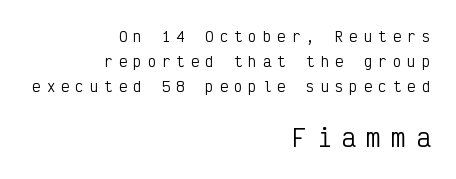
The image shows 24 px text type, upright; set right-aligned, line spacing 1.77x, unusually wide letter spacing (+0.43 em), not underlined; the second (bottom) block is 1.71x larger.
